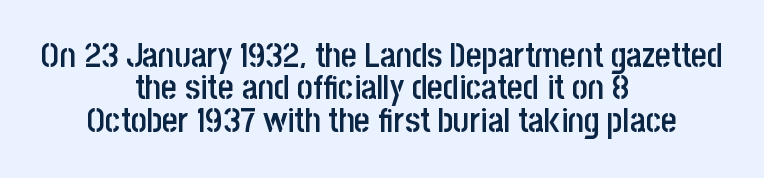
Leading: reduced. Tracking value appears to be zero — textbook default spacing. This sample has the flowing, uneven cadence of proportional lettering. The area under the type is left untouched.
